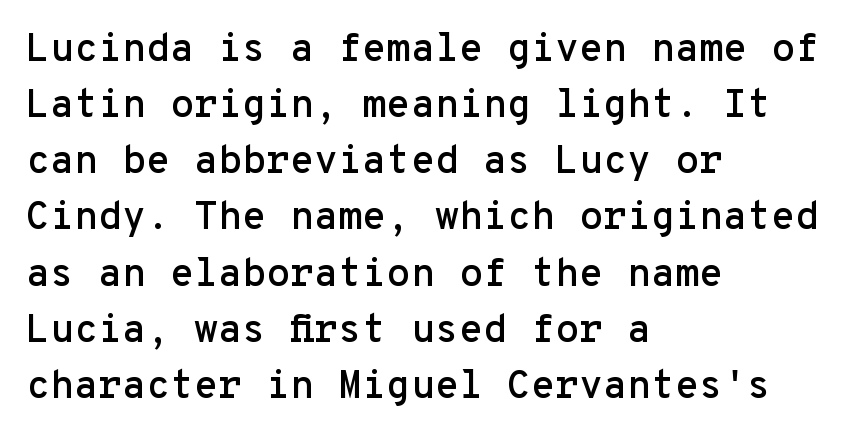
{"serif": "no", "italic": "no", "width": "normal", "stroke_contrast": "low", "x_height": "medium", "monospaced": "yes", "underline": "no", "align": "left", "line_spacing": "normal", "line_spacing_ratio": 1.44, "letter_spacing": "normal", "letter_spacing_em": 0.0, "glyph_px": 39}
